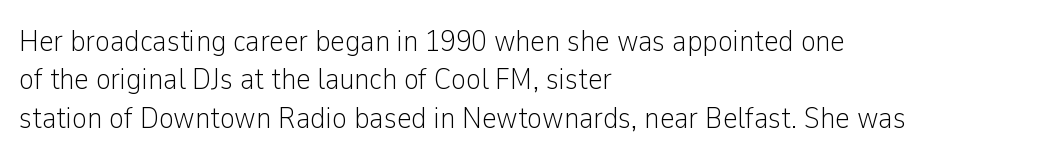
A classic flush-left, rag-right setting is used for this passage. Check under the words: just untouched page. The letterforms sit at book weight or below. Serifs: no, the terminals of the letterforms are clean. The horizontal fit of the characters is conventional and even. These lines were composed using upright roman letters.
